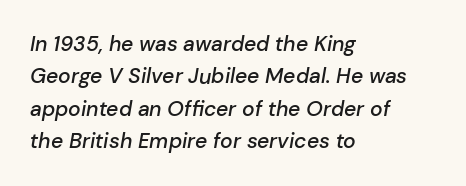
{"italic": "yes", "lean": "right", "slant_degrees": 10, "bold": "semi", "underline": "no", "align": "left", "line_spacing": "normal", "line_spacing_ratio": 1.54, "letter_spacing": "normal", "letter_spacing_em": 0.0, "glyph_px": 21}
